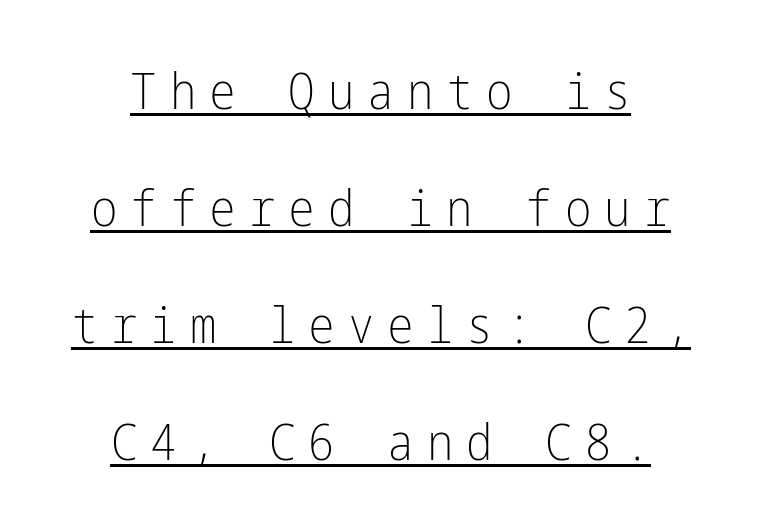
The gaps between neighbouring characters are conspicuously large. Designer's note — italics off, roman on. The lines are spread far apart with generous leading. Observe the absence of serifs on each vertical stroke in this sample. The lines in this sample share a center point and differ in where they start and stop.
